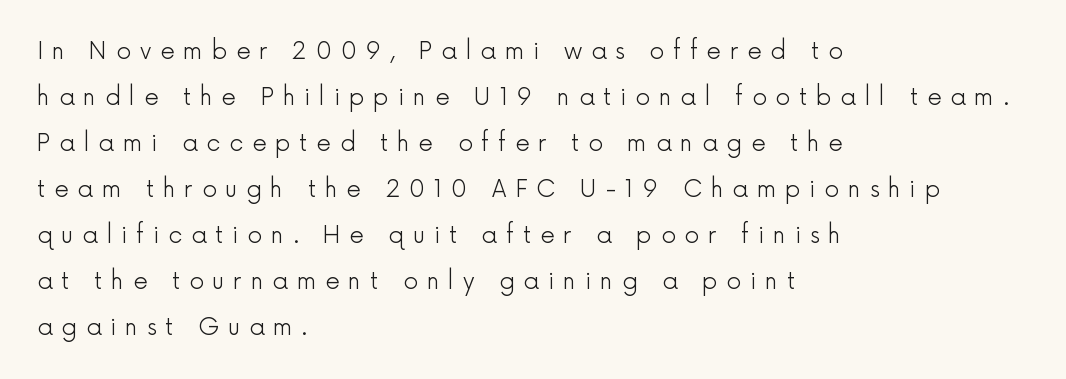
Q: Is the text bold? A: No.
Q: Is the text italic (slanted)? A: No, it is upright.
Q: Is the text underlined? A: No.
Q: How is the paragraph aligned? A: Left-aligned.
Q: Is the spacing between letters normal or unusually wide? A: Unusually wide.
Q: Is the spacing between lines tight, normal or loose? A: Loose.
